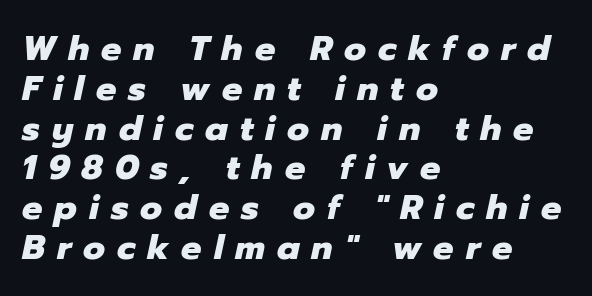
Q: Is the text bold? A: Yes.
Q: Is the text italic (slanted)? A: Yes, it leans right by about 12 degrees.
Q: Is the text underlined? A: No.
Q: How is the paragraph aligned? A: Left-aligned.
Q: Is the spacing between letters normal or unusually wide? A: Unusually wide.
Q: Width (condensed, normal, or wide)? A: Normal.
Q: Stroke contrast? A: Low.
Q: x-height? A: Medium.
Q: Monospaced? A: No.
